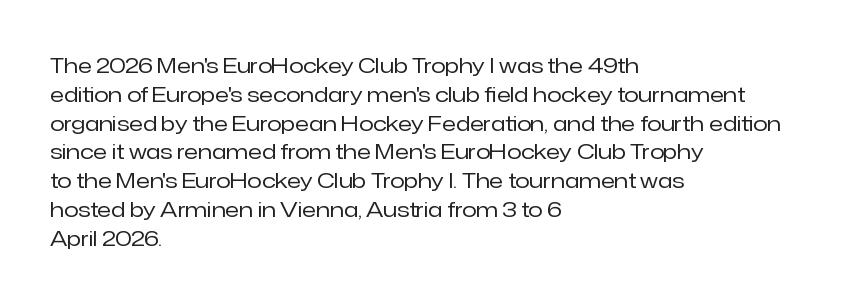
{"italic": "no", "bold": "no", "underline": "no", "align": "left", "line_spacing": "normal", "line_spacing_ratio": 1.37, "letter_spacing": "normal", "letter_spacing_em": 0.0, "glyph_px": 21}
